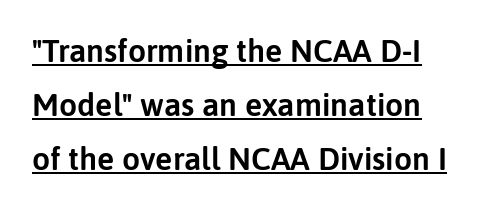
Q: Is the text italic (slanted)? A: No, it is upright.
Q: Is the typeface a serif or a sans-serif typeface? A: Sans-serif.
Q: Is the text underlined? A: Yes.
Q: Is the spacing between letters normal or unusually wide? A: Normal.
Q: Is the spacing between lines tight, normal or loose? A: Normal.
Q: Width (condensed, normal, or wide)? A: Normal.
Q: Stroke contrast? A: Low.
Q: x-height? A: Medium.
Q: Monospaced? A: No.
